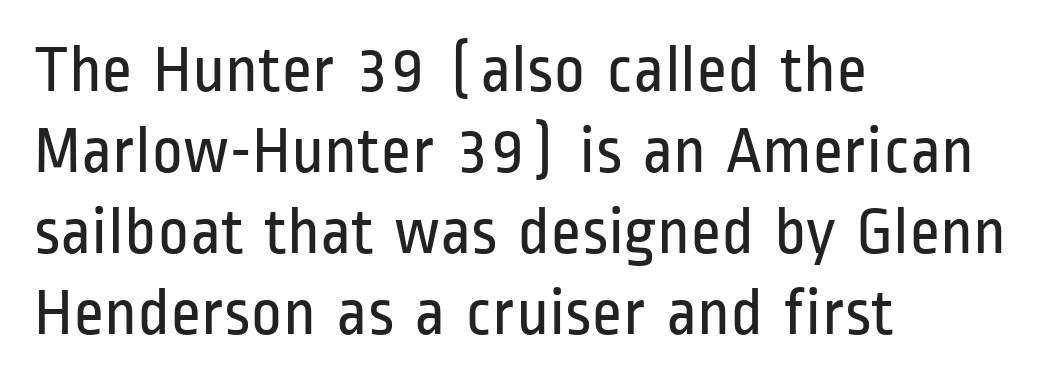
Decoration check: the copy has no underline. Designer's note — italics off, roman on. The typeface has the unassuming heft of standard copy or less. Looks like regular typesetting: each glyph gets only the width it needs. Line starts are locked; line ends wander. Typographically, this falls in the sans-serif category.
